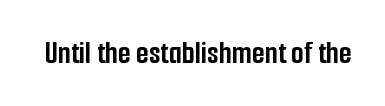
{"serif": "no", "italic": "no", "bold": "yes", "weight": "semibold", "width": "condensed", "stroke_contrast": "low", "x_height": "medium", "monospaced": "no", "underline": "no", "letter_spacing": "normal", "letter_spacing_em": 0.0, "glyph_px": 33}
